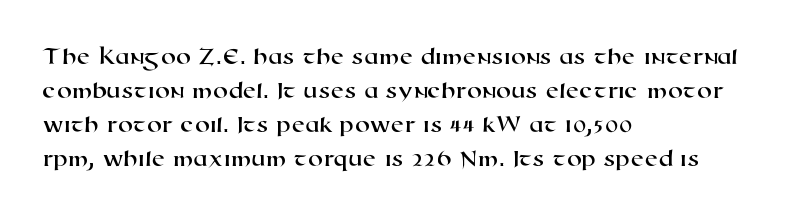
Lines of text with bare space underneath. Glyph-to-glyph distance matches everyday printed text. The lines sit at an ordinary, default distance from one another. The lines in this sample share a left origin and differ only in where they stop.
